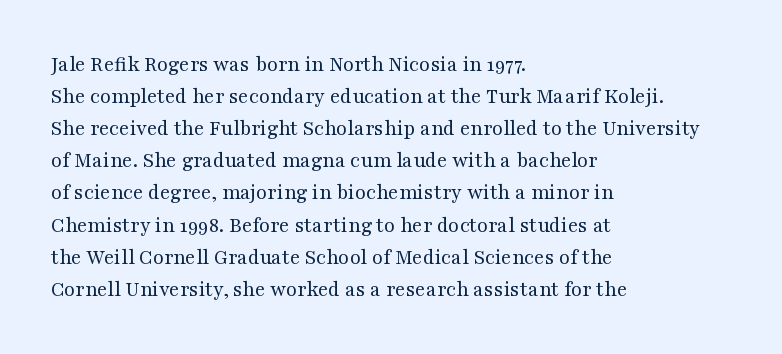
{"italic": "no", "bold": "no", "underline": "no", "align": "left", "line_spacing": "normal", "line_spacing_ratio": 1.46, "letter_spacing": "normal", "letter_spacing_em": 0.0, "glyph_px": 22}
